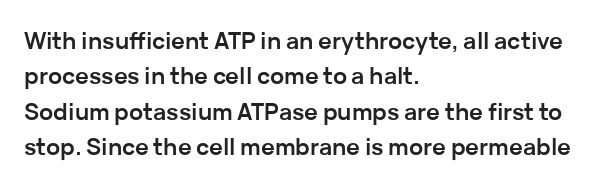
{"italic": "no", "bold": "yes", "underline": "no", "align": "left", "line_spacing": "normal", "line_spacing_ratio": 1.54, "letter_spacing": "normal", "letter_spacing_em": 0.0, "glyph_px": 23}
